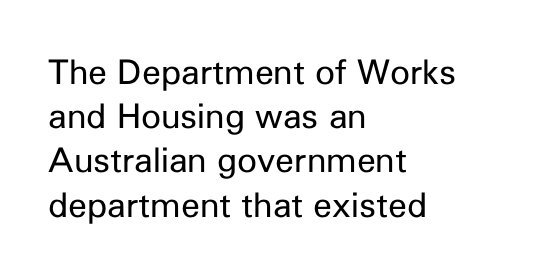
The image shows 34 px regular-weight sans-serif type, upright; set left-aligned, normal line spacing (1.3x), normal letter spacing, not underlined; low stroke contrast and a medium x-height.
